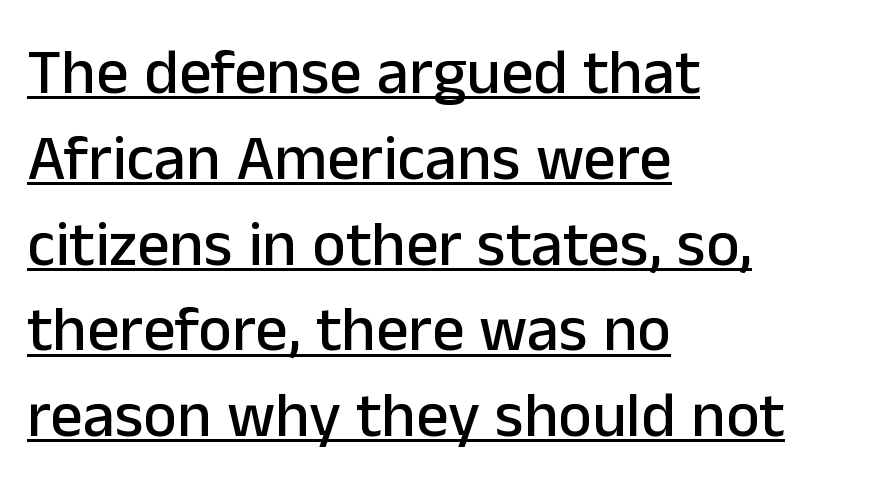
The image shows 64 px sans-serif type, upright; set left-aligned, normal line spacing (1.34x), normal letter spacing, underlined; low stroke contrast and a medium x-height.
